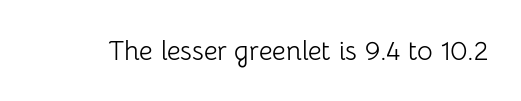
Has an underline been added? It has not. The type is set solid horizontally, with unmodified tracking. The characters are drawn with everyday or finer stroke widths. Every character sits straight up, as roman type does.
